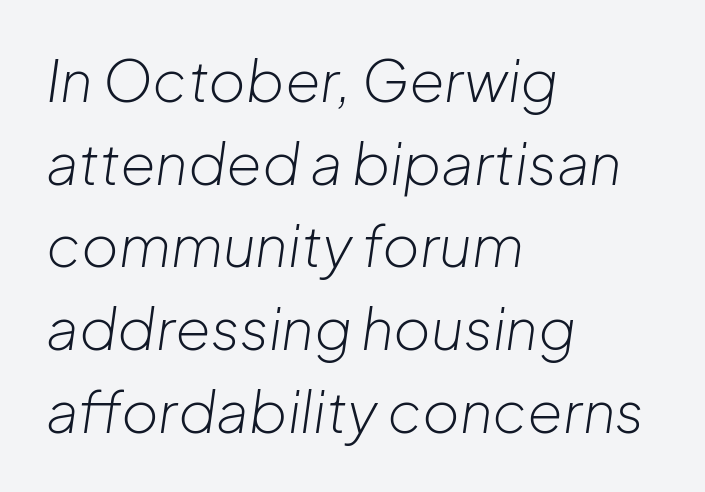
{"italic": "yes", "lean": "right", "slant_degrees": 8, "bold": "no", "weight": "light", "width": "normal", "stroke_contrast": "low", "x_height": "medium", "monospaced": "no", "underline": "no", "align": "left", "line_spacing": "normal", "line_spacing_ratio": 1.45, "letter_spacing": "normal", "letter_spacing_em": 0.0, "glyph_px": 57}
